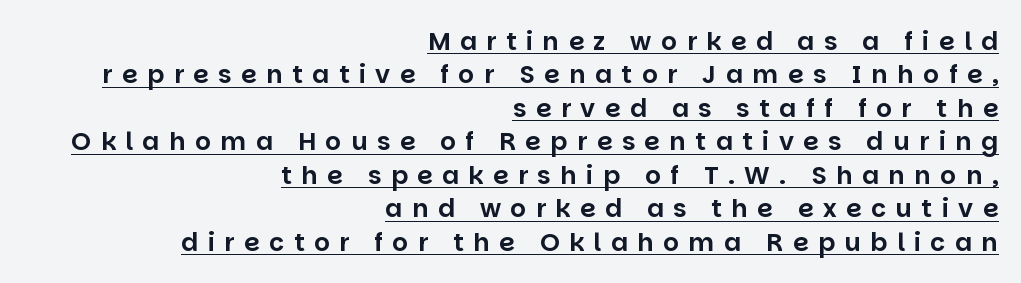
The string is rendered with underlining switched on. Regular leading. Substantial extra tracking has been applied to these lines. All the whitespace from short lines collects on the left. When letters stand straight like this, we call the style roman or upright.
